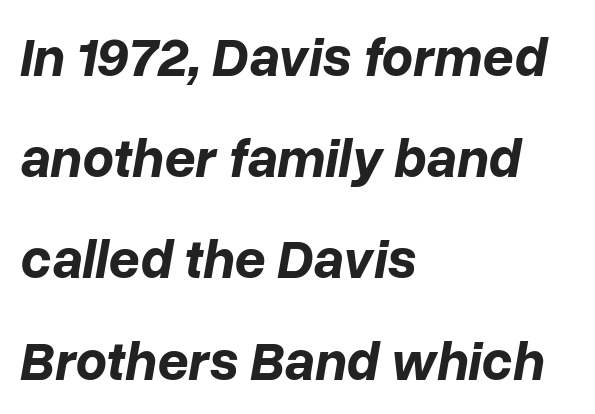
The image shows 55 px bold type, italic (leaning right); set left-aligned, line spacing 1.84x, normal letter spacing, not underlined; low stroke contrast and a medium x-height.
